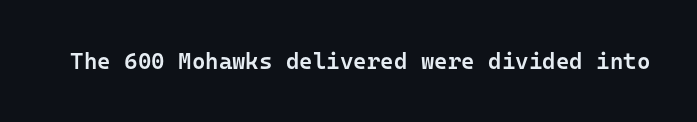
{"italic": "no", "bold": "semi", "underline": "no", "letter_spacing": "normal", "letter_spacing_em": 0.0, "glyph_px": 23}
